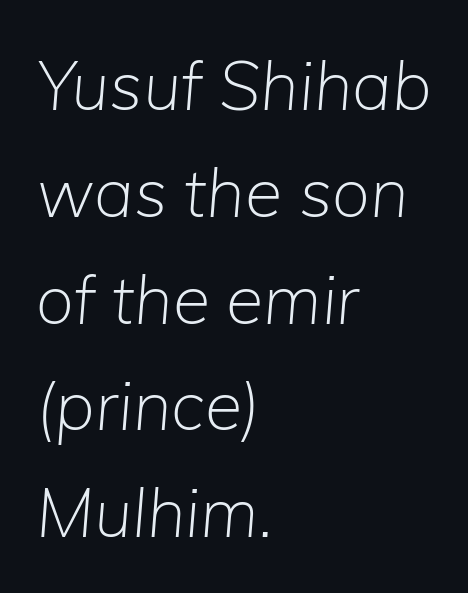
Here the designer chose a conventional face with non-uniform glyph widths. No extra tracking has been applied to these lines. Does the leading feel generous? No, just average. Honestly, there is no underline to notice here at all.
